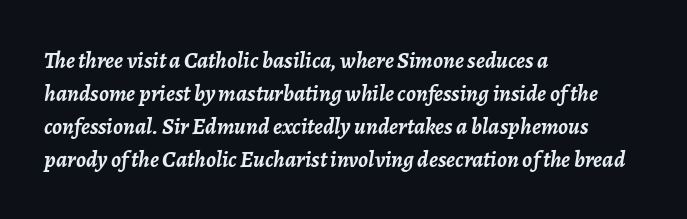
{"italic": "yes", "lean": "right", "slant_degrees": 7, "bold": "yes", "underline": "no", "align": "left", "line_spacing": "normal", "line_spacing_ratio": 1.43, "letter_spacing": "normal", "letter_spacing_em": 0.0, "glyph_px": 23}
